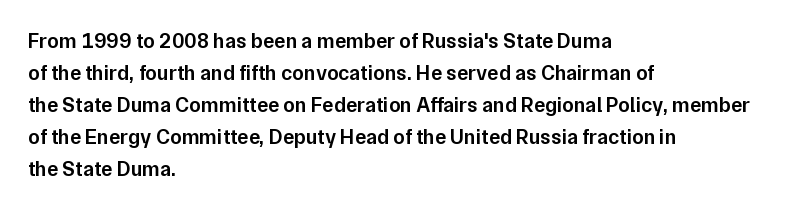
Q: Is the text bold? A: Semi-bold.
Q: Is the text italic (slanted)? A: No, it is upright.
Q: Is the text underlined? A: No.
Q: How is the paragraph aligned? A: Left-aligned.
Q: Is the spacing between letters normal or unusually wide? A: Normal.
Q: Is the spacing between lines tight, normal or loose? A: Normal.
